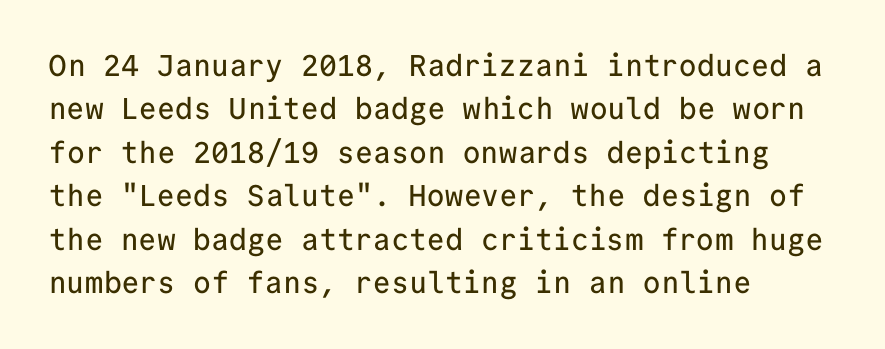
Q: Is the text italic (slanted)? A: No, it is upright.
Q: Is the typeface a serif or a sans-serif typeface? A: Sans-serif.
Q: Is the text underlined? A: No.
Q: How is the paragraph aligned? A: Left-aligned.
Q: Is the spacing between letters normal or unusually wide? A: Normal.
Q: Is the spacing between lines tight, normal or loose? A: Normal.
Q: Width (condensed, normal, or wide)? A: Normal.
Q: Stroke contrast? A: Low.
Q: x-height? A: Medium.
Q: Monospaced? A: Yes.
